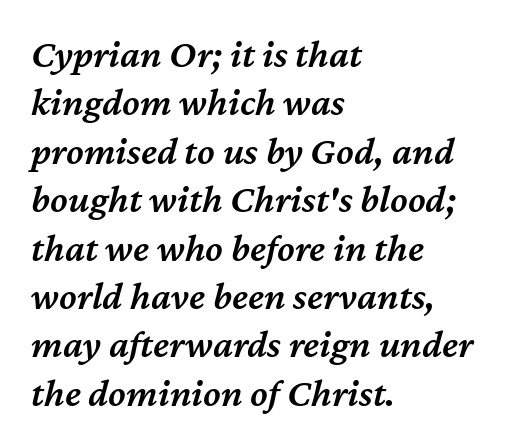
Line beginnings align vertically; line endings do not. Here the designer chose a conventional face with non-uniform glyph widths. Posture: slanted. A bare baseline throughout the passage.
